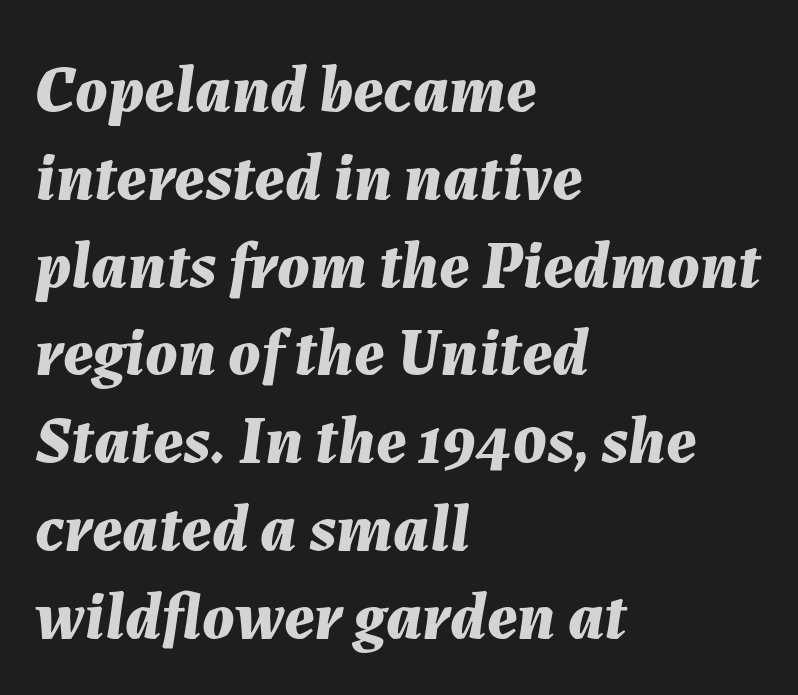
{"italic": "yes", "lean": "right", "slant_degrees": 7, "bold": "yes", "weight": "bold", "width": "normal", "stroke_contrast": "medium", "x_height": "medium", "monospaced": "no", "underline": "no", "align": "left", "line_spacing": "normal", "line_spacing_ratio": 1.31, "letter_spacing": "normal", "letter_spacing_em": 0.0, "glyph_px": 67}
